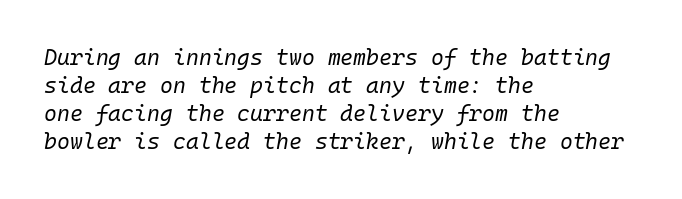
The image shows 22 px text type, italic (leaning right); set left-aligned, normal line spacing (1.27x), normal letter spacing, not underlined.
